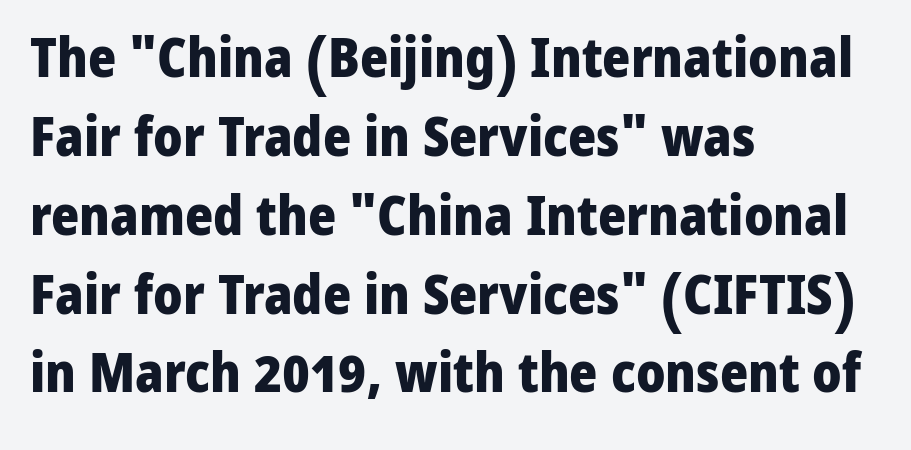
{"serif": "no", "italic": "no", "bold": "yes", "weight": "heavy", "width": "normal", "stroke_contrast": "low", "x_height": "medium", "monospaced": "no", "underline": "no", "align": "left", "line_spacing": "normal", "line_spacing_ratio": 1.46, "letter_spacing": "normal", "letter_spacing_em": 0.0, "glyph_px": 54}
